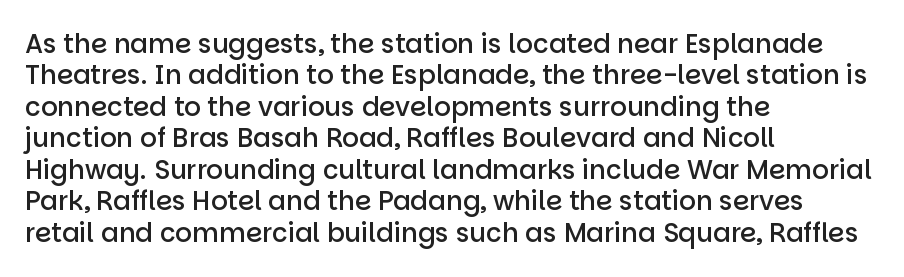
Here the glyphs are tracked normally, forming tight word shapes. Posture: vertical. Quick note: underline off. In CSS terms this would be text-align: left. This is moderately heavy type, rendered in semibold.
